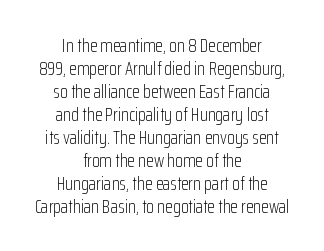
{"italic": "no", "bold": "no", "underline": "no", "align": "center", "line_spacing": "tight", "line_spacing_ratio": 1.15, "letter_spacing": "normal", "letter_spacing_em": 0.0, "glyph_px": 20}
